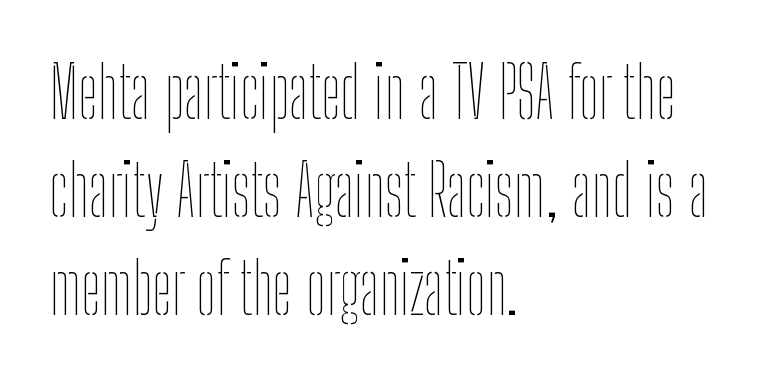
{"italic": "no", "bold": "no", "weight": "thin", "width": "condensed", "stroke_contrast": "low", "x_height": "medium", "monospaced": "no", "underline": "no", "align": "left", "line_spacing": "normal", "line_spacing_ratio": 1.38, "letter_spacing": "normal", "letter_spacing_em": 0.0, "glyph_px": 71}
